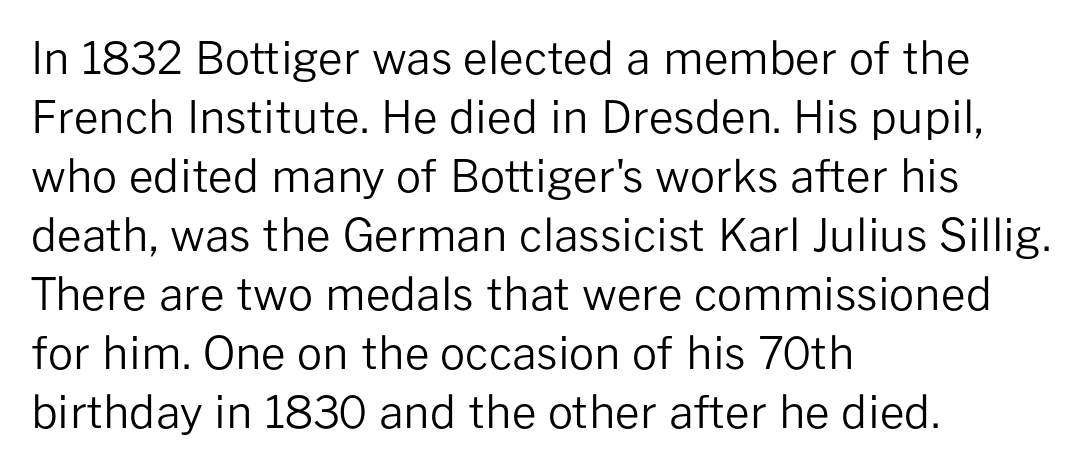
The image shows 44 px regular-weight sans-serif type, upright; set left-aligned, normal line spacing (1.34x), normal letter spacing, not underlined; low stroke contrast and a medium x-height.
